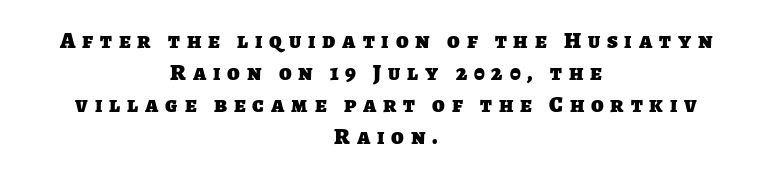
The image shows 23 px bold type; set centered, normal line spacing (1.39x), unusually wide letter spacing (+0.3 em), not underlined.
